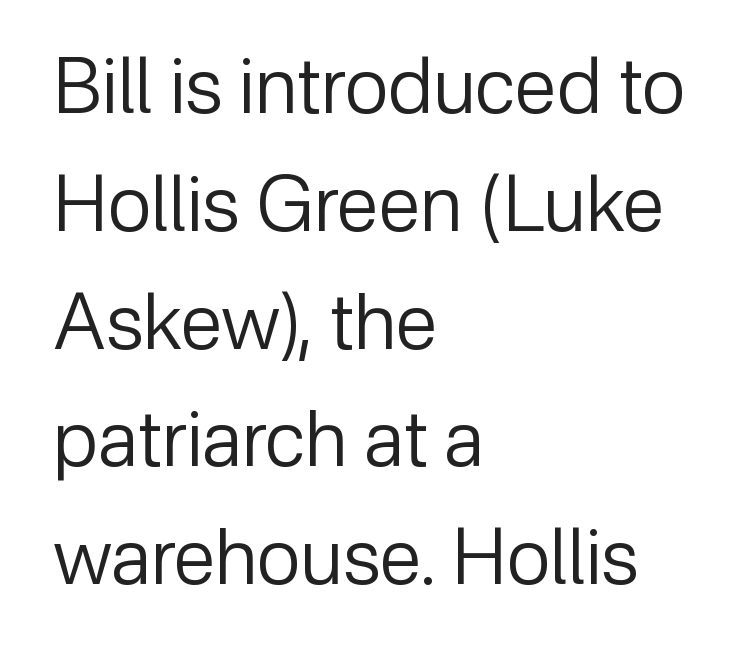
To sum up the face: it is a sans, with no serifs. Unmarked baselines from the first word to the last. The gaps between neighbouring characters are ordinary and unremarkable. On a weight scale, this lands at 450 or below. The rows are spaced the way most documents space them.
